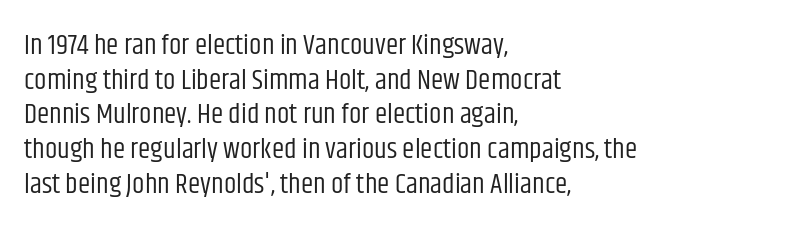
The image shows 28 px regular-weight, condensed sans-serif type, upright; set left-aligned, line spacing 1.24x, normal letter spacing, not underlined; low stroke contrast and a large x-height.
